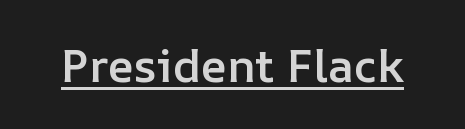
{"italic": "no", "bold": "semi", "weight": "semibold", "width": "normal", "stroke_contrast": "low", "x_height": "medium", "monospaced": "no", "underline": "yes", "letter_spacing": "normal", "letter_spacing_em": 0.0, "glyph_px": 46}
